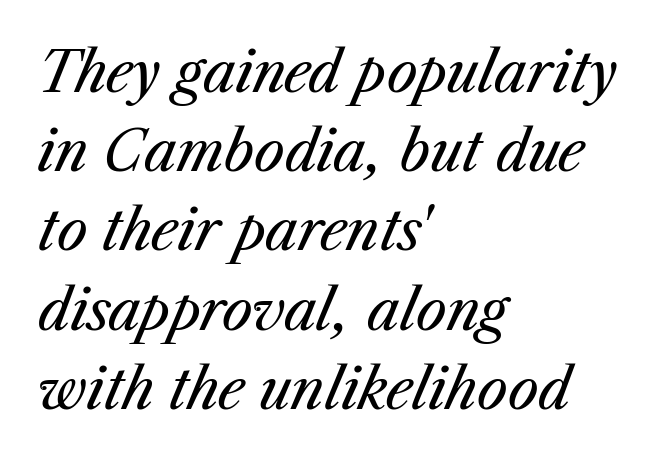
The block of text has a typical density, with ordinary space between rows. Slanted lettering throughout. The face looks like a standard text weight, possibly lighter. Descenders hang freely into open space. Left-aligned paragraph, ragged on the right. Do the characters align in a grid? No, the font is proportional.
